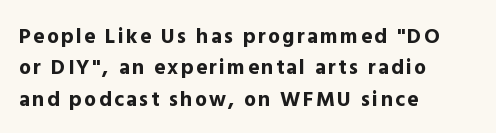
The image shows 21 px bold type, upright; set left-aligned, normal line spacing (1.5x), not underlined.
